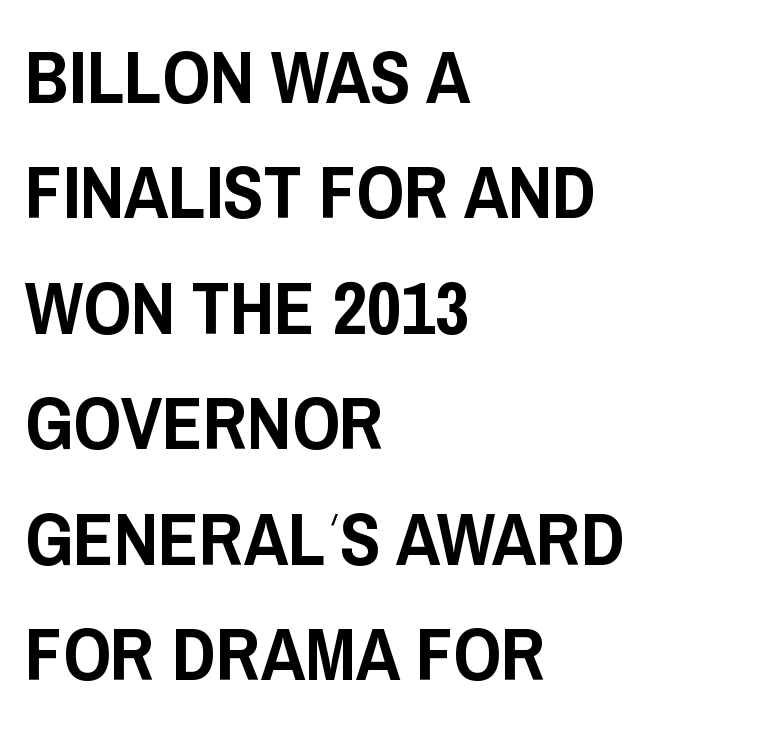
The image shows 75 px condensed sans-serif type, upright; set left-aligned, normal line spacing (1.54x), normal letter spacing, not underlined; low stroke contrast and a large x-height.
